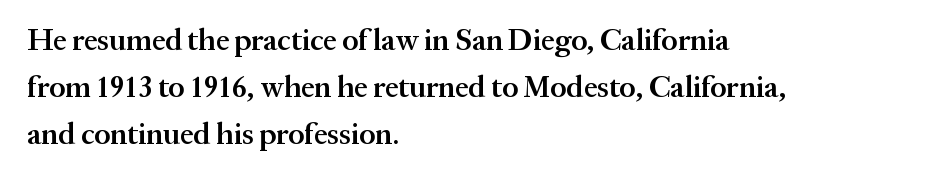
This sample keeps an unexceptional amount of space between lines. If you drew a line through each stem, it would be perfectly vertical. The gap between lines stays unmarked. Notice how the passage keeps a crisp vertical edge on the left only.
